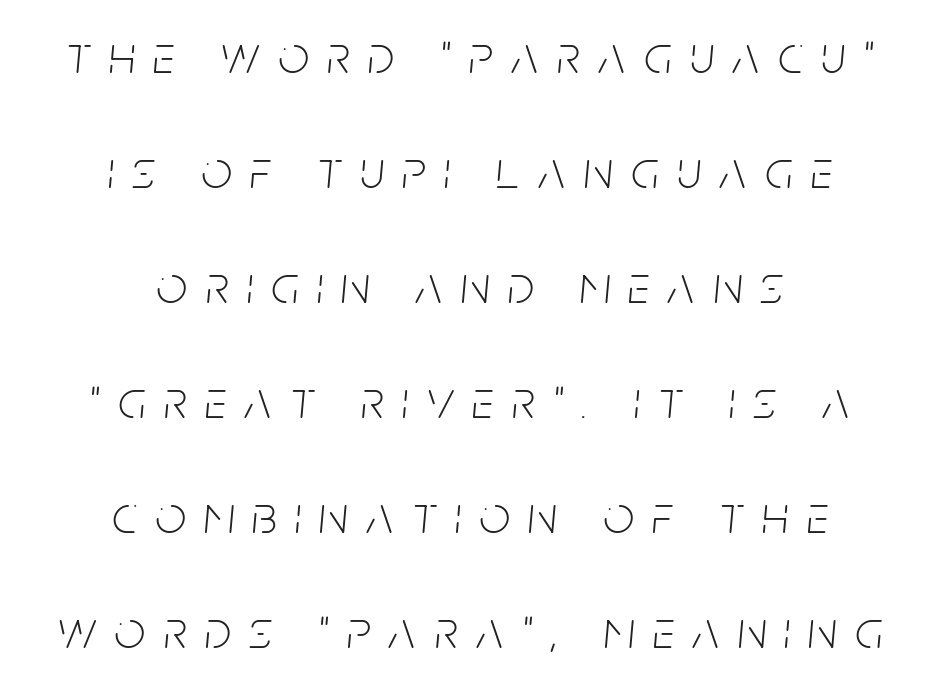
The image shows 54 px light, condensed type, italic (leaning right); set centered, loose line spacing (2.13x), unusually wide letter spacing (+0.34 em), not underlined; low stroke contrast and a large x-height.
